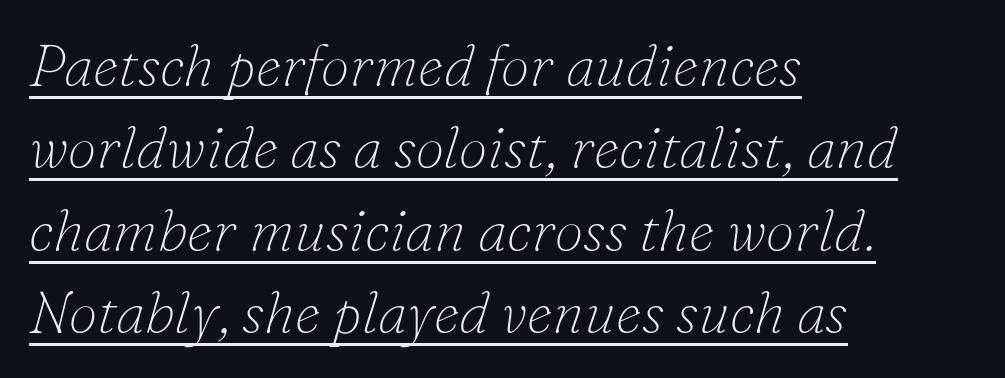
The image shows 58 px thin serif type, italic (leaning right); set left-aligned, normal line spacing (1.42x), normal letter spacing, underlined; low stroke contrast and a small x-height.
